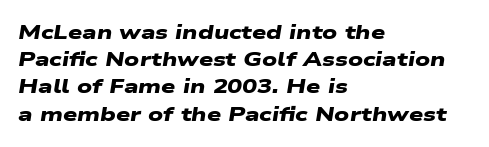
The image shows 20 px bold type; set left-aligned, normal line spacing (1.36x), normal letter spacing, not underlined.
